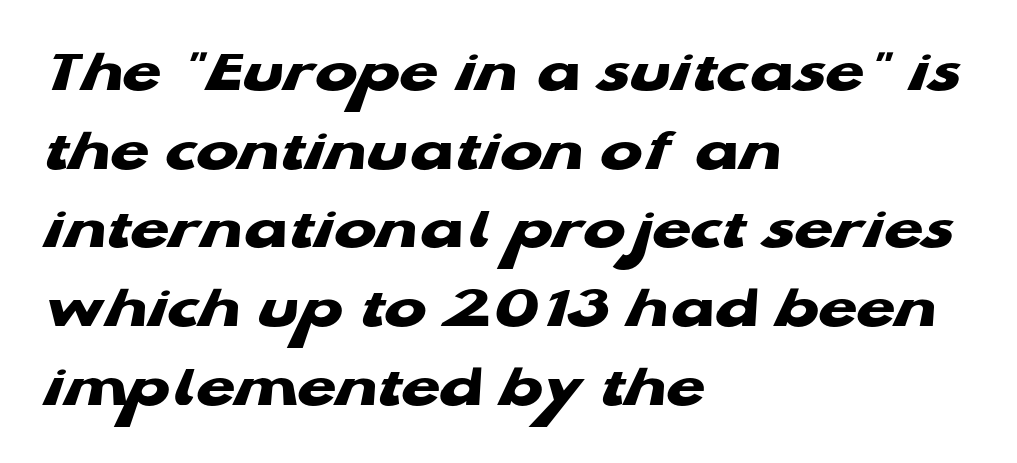
Q: Is the text bold? A: Yes.
Q: Is the typeface a serif or a sans-serif typeface? A: Sans-serif.
Q: Is the text underlined? A: No.
Q: How is the paragraph aligned? A: Left-aligned.
Q: Is the spacing between letters normal or unusually wide? A: Normal.
Q: Is the spacing between lines tight, normal or loose? A: Normal.
Q: Width (condensed, normal, or wide)? A: Wide.
Q: Stroke contrast? A: Low.
Q: x-height? A: Medium.
Q: Monospaced? A: No.
